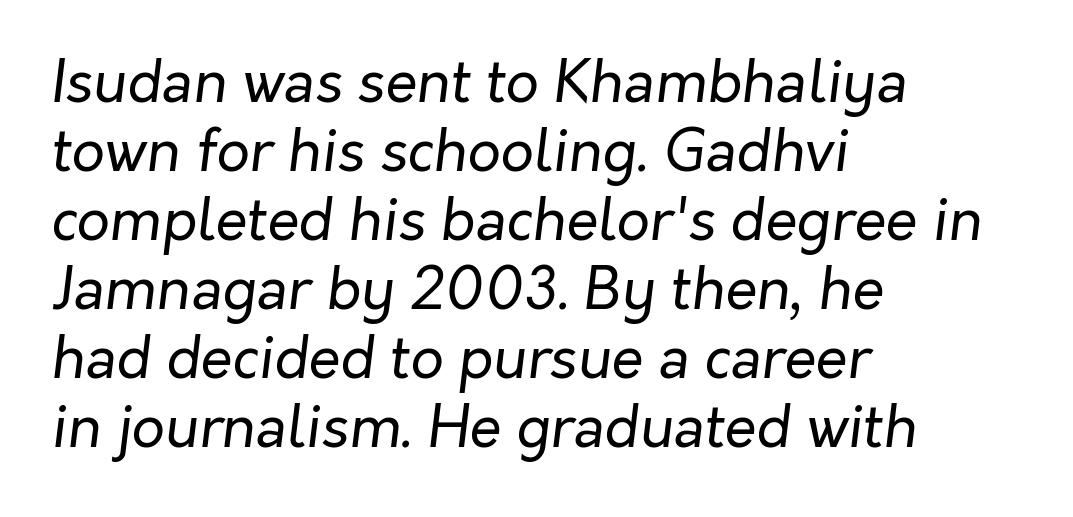
The image shows 58 px regular-weight type, italic (leaning right); set left-aligned, line spacing 1.19x, normal letter spacing, not underlined; low stroke contrast and a medium x-height.
